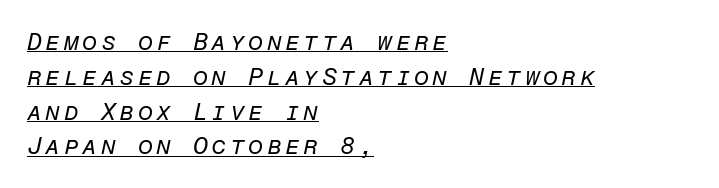
The cut favours lightness, reaching ordinary text weight at its darkest. Is there an underline? Yes — a line sits under the letters. The text carries the slant typical of an italic or oblique font. Normally led — the rows are evenly, conventionally spaced. The ragged edge is on the right, which tells us the setting is flush left.
